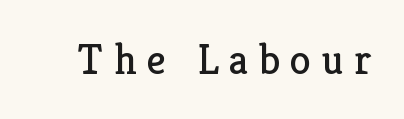
The image shows 43 px regular-weight serif type, upright; set unusually wide letter spacing (+0.24 em), not underlined; low stroke contrast and a medium x-height.
